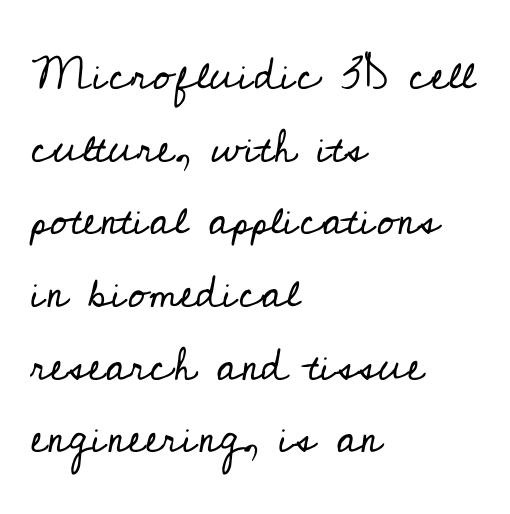
The image shows 46 px regular-weight serif type; set left-aligned, normal line spacing (1.58x), normal letter spacing, not underlined; low stroke contrast and a small x-height.
